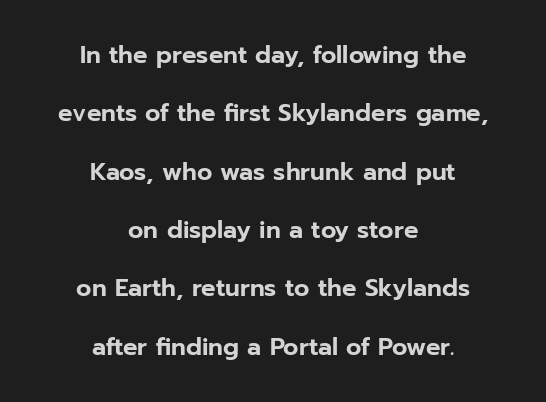
Vertically, the passage feels expansive, rows floating well apart. Ordinary non-slanted type is in use. Line starts and ends both wander, symmetrically. Descenders are the only things crossing below the line. Is the letter spacing exaggerated? No — it looks like the ordinary default.
